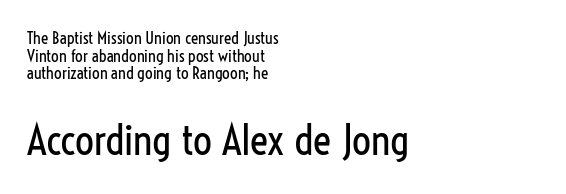
The image shows 42 px regular-weight, condensed sans-serif type, upright; set left-aligned, tight line spacing (1.03x), normal letter spacing, not underlined; the second (bottom) block is 2.47x larger; low stroke contrast and a medium x-height.
